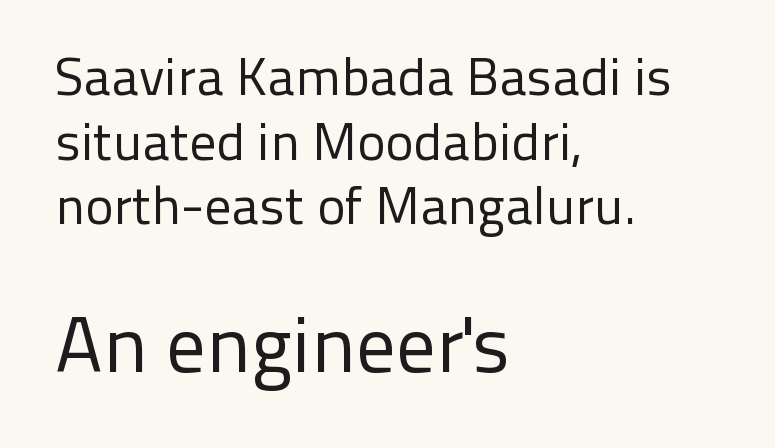
Q: Is the text bold? A: No.
Q: Is the text italic (slanted)? A: No, it is upright.
Q: Is the typeface a serif or a sans-serif typeface? A: Sans-serif.
Q: Is the text underlined? A: No.
Q: How is the paragraph aligned? A: Left-aligned.
Q: Is the spacing between letters normal or unusually wide? A: Normal.
Q: Which block of text is set in a larger size, the first (top) or the second (bottom)? A: The second (bottom) one.
Q: Width (condensed, normal, or wide)? A: Normal.
Q: Stroke contrast? A: Low.
Q: x-height? A: Medium.
Q: Monospaced? A: No.
